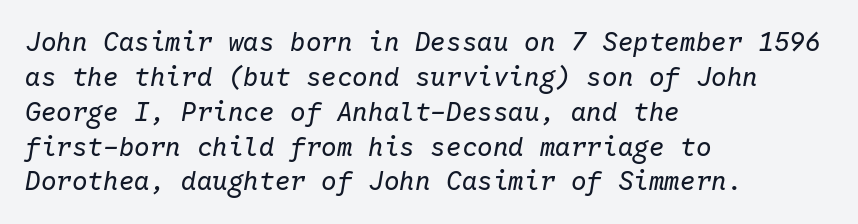
Q: Is the text bold? A: No.
Q: Is the text italic (slanted)? A: Yes, it leans right by about 10 degrees.
Q: Is the text underlined? A: No.
Q: How is the paragraph aligned? A: Left-aligned.
Q: Is the spacing between letters normal or unusually wide? A: Normal.
Q: Is the spacing between lines tight, normal or loose? A: Normal.
